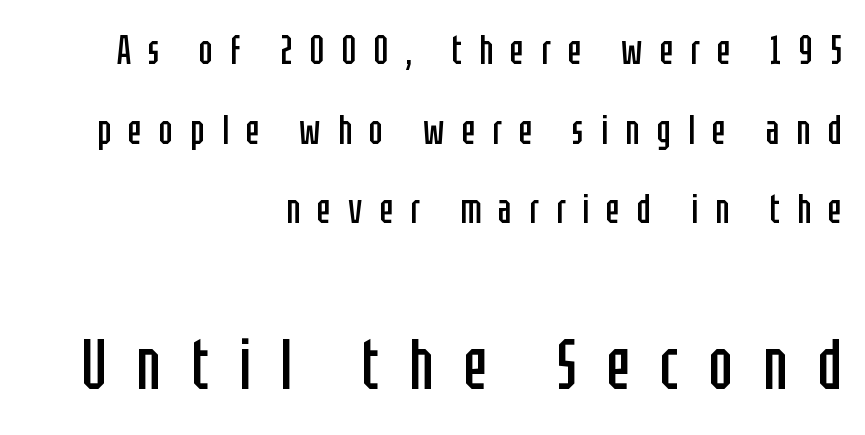
Nobody drew a line under any word here. The face used here is a sans, in the tradition of grotesques and geometrics. Character widths vary here, with narrow letters taking less room than wide ones. Italic? Not at all — the glyphs are vertical. Students, note that the glyphs here are deliberately spaced far apart.
